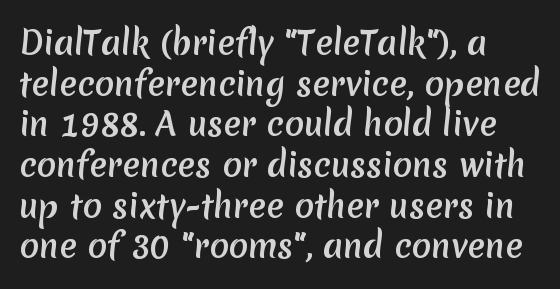
Line beginnings align vertically; line endings do not. The face used here is rendered with its standard letterfit. Font category for this specimen: sans-serif. Successive baselines arrive at the customary interval.
